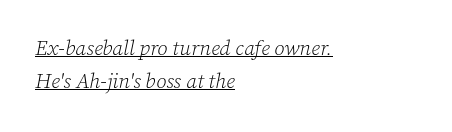
The image shows 21 px text type, italic (leaning right); set left-aligned, normal line spacing (1.59x), normal letter spacing, underlined.
